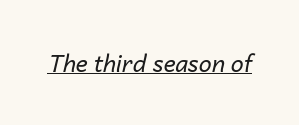
{"italic": "yes", "lean": "right", "slant_degrees": 14, "bold": "no", "underline": "yes", "letter_spacing": "normal", "letter_spacing_em": 0.0, "glyph_px": 23}
